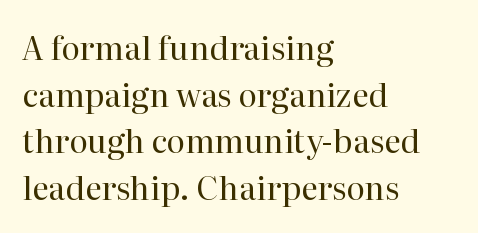
The image shows 32 px regular-weight serif type, upright; set left-aligned, normal line spacing (1.46x), normal letter spacing, not underlined; high stroke contrast and a medium x-height.
